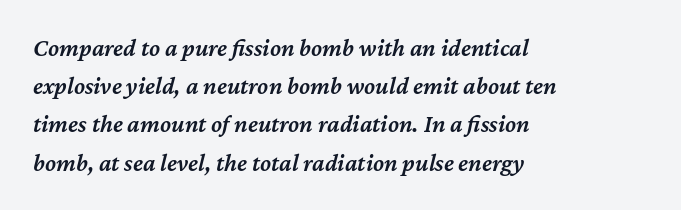
The face used here is a semibold: visibly heavier than regular, lighter than bold. The face used here is rendered with its standard letterfit. The passage shown stacks its lines at a standard gap. The axis of the letterforms is tilted away from vertical.
